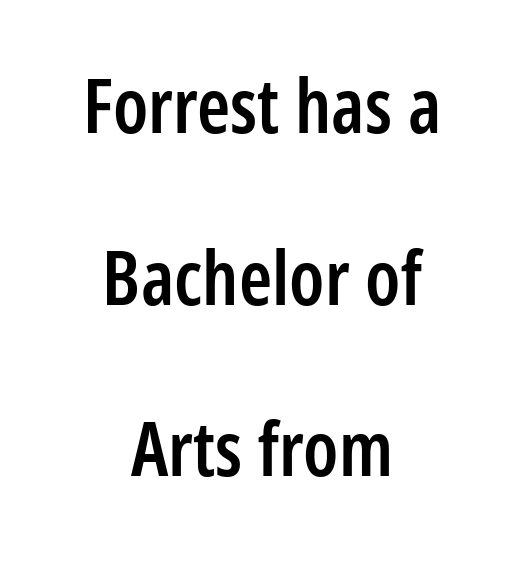
The image shows 75 px semibold, condensed sans-serif type, upright; set centered, loose line spacing (2.29x), normal letter spacing, not underlined; low stroke contrast and a medium x-height.
